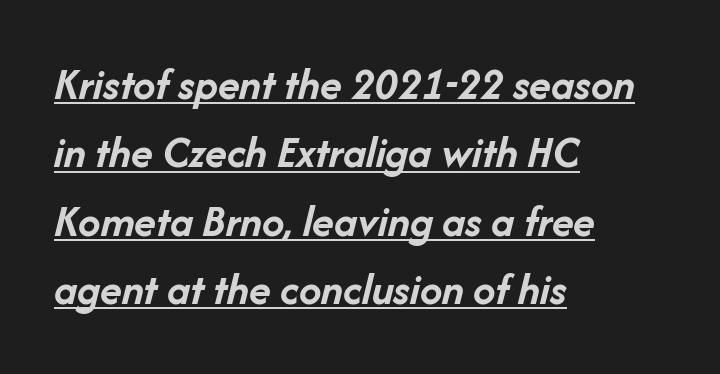
Observe the ordinary spacing: letters are neighbours, not strangers. Yep, that's italic — everything's leaning. This sample keeps an unexceptional amount of space between lines. Looks like regular typesetting: each glyph gets only the width it needs. Where is the straight margin? On the left.
